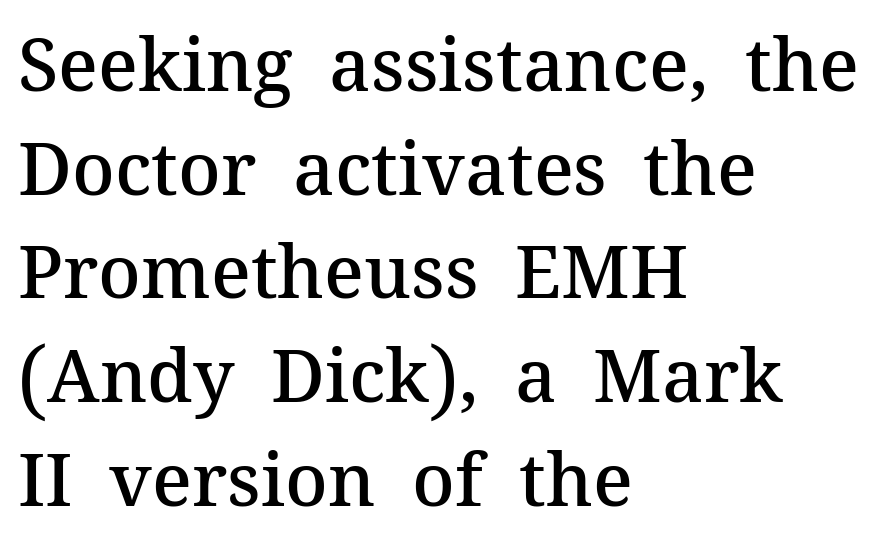
Type without underlining. Summary of weight: moderately heavy, a semibold. In terms of leading, this rendering sits right in the middle. Tall strokes in this sample are plumb rather than angled. The font family rendered here belongs to the serif group. Each letter keeps its own natural width here, so spacing adapts to shape.
